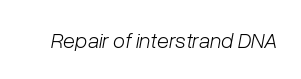
Q: Is the text bold? A: No.
Q: Is the text italic (slanted)? A: Yes, it leans right by about 10 degrees.
Q: Is the text underlined? A: No.
Q: Is the spacing between letters normal or unusually wide? A: Normal.
